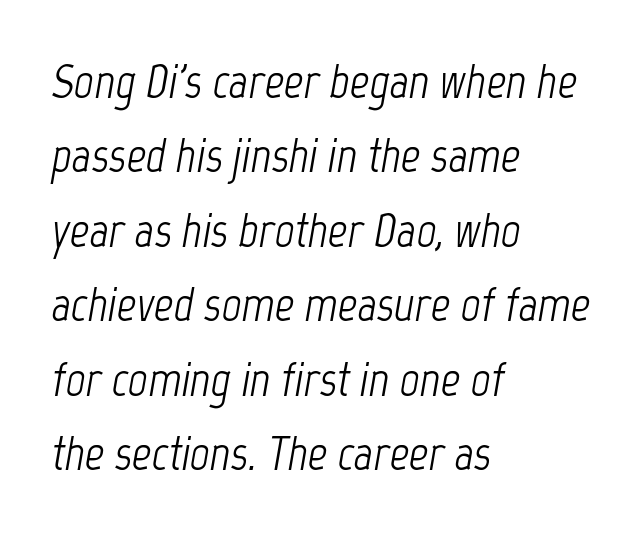
{"italic": "yes", "lean": "right", "slant_degrees": 12, "bold": "no", "weight": "light", "width": "condensed", "stroke_contrast": "low", "x_height": "medium", "monospaced": "no", "underline": "no", "align": "left", "line_spacing": "normal", "line_spacing_ratio": 1.55, "letter_spacing": "normal", "letter_spacing_em": 0.0, "glyph_px": 48}
